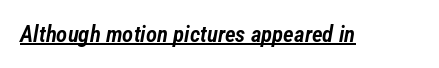
Q: Is the text bold? A: Semi-bold.
Q: Is the text italic (slanted)? A: Yes, it leans right by about 12 degrees.
Q: Is the text underlined? A: Yes.
Q: Is the spacing between letters normal or unusually wide? A: Normal.
